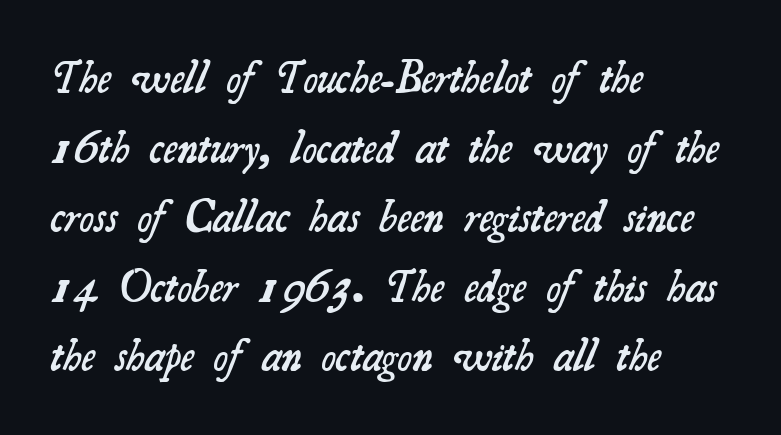
The image shows 44 px semibold serif type; set left-aligned, normal line spacing (1.58x), normal letter spacing, not underlined; medium stroke contrast and a small x-height.
